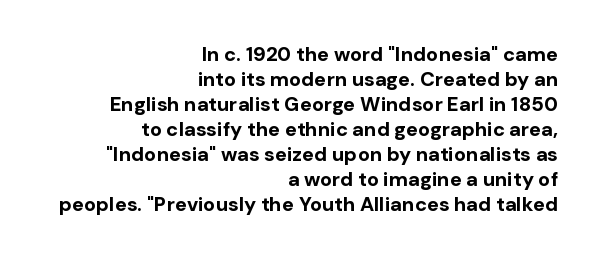
Q: Is the text bold? A: Yes.
Q: Is the text italic (slanted)? A: No, it is upright.
Q: Is the text underlined? A: No.
Q: How is the paragraph aligned? A: Right-aligned.
Q: Is the spacing between letters normal or unusually wide? A: Normal.
Q: Is the spacing between lines tight, normal or loose? A: Normal.
